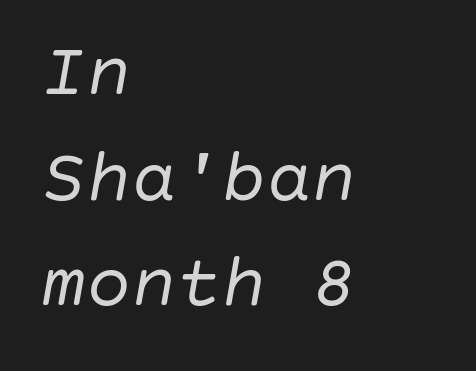
Between one letter and the next there's only the usual sliver of space. The typography opts for an oblique posture over an upright one. Vertical stems look standard width or narrower in stroke. The rendering anchors every line to the left-hand side. The line-height multiplier appears to be the usual default.
